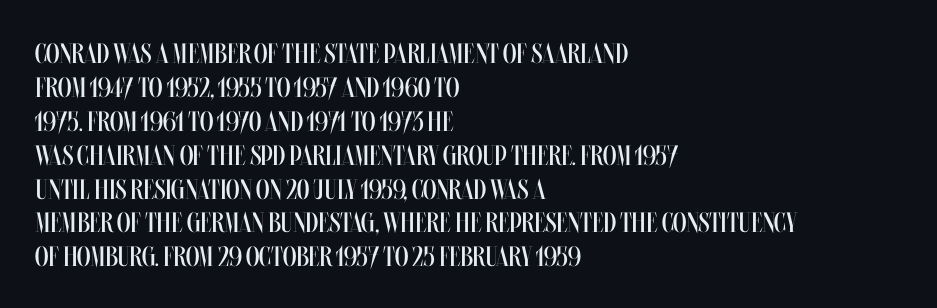
{"italic": "no", "bold": "no", "weight": "regular", "width": "condensed", "stroke_contrast": "medium", "x_height": "large", "monospaced": "no", "underline": "no", "align": "left", "line_spacing_ratio": 1.21, "letter_spacing": "normal", "letter_spacing_em": 0.0, "glyph_px": 28}
